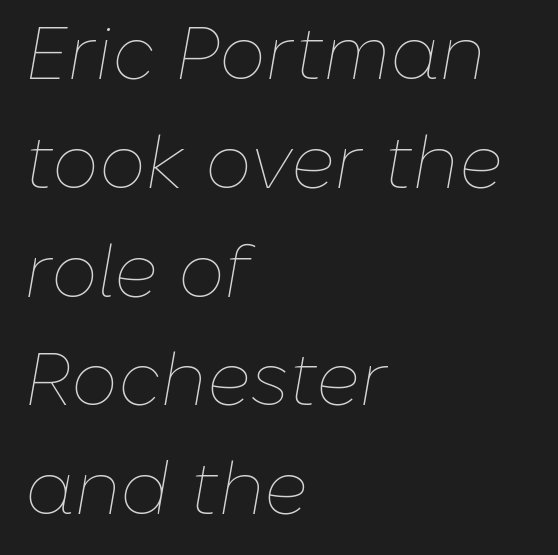
Q: Is the text bold? A: No.
Q: Is the text italic (slanted)? A: Yes, it leans right by about 10 degrees.
Q: Is the text underlined? A: No.
Q: How is the paragraph aligned? A: Left-aligned.
Q: Is the spacing between letters normal or unusually wide? A: Normal.
Q: Is the spacing between lines tight, normal or loose? A: Normal.
Q: Width (condensed, normal, or wide)? A: Normal.
Q: Stroke contrast? A: Low.
Q: x-height? A: Medium.
Q: Monospaced? A: No.
